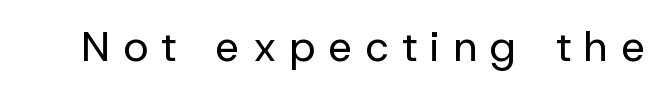
Q: Is the text bold? A: No.
Q: Is the text italic (slanted)? A: No, it is upright.
Q: Is the typeface a serif or a sans-serif typeface? A: Sans-serif.
Q: Is the text underlined? A: No.
Q: Is the spacing between letters normal or unusually wide? A: Unusually wide.
Q: Width (condensed, normal, or wide)? A: Normal.
Q: Stroke contrast? A: Low.
Q: x-height? A: Medium.
Q: Monospaced? A: No.
